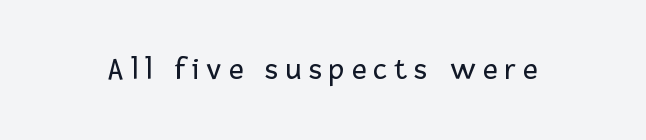
Q: Is the text bold? A: No.
Q: Is the text italic (slanted)? A: No, it is upright.
Q: Is the typeface a serif or a sans-serif typeface? A: Sans-serif.
Q: Is the text underlined? A: No.
Q: Is the spacing between letters normal or unusually wide? A: Unusually wide.
Q: Width (condensed, normal, or wide)? A: Normal.
Q: Stroke contrast? A: Low.
Q: x-height? A: Medium.
Q: Monospaced? A: No.
